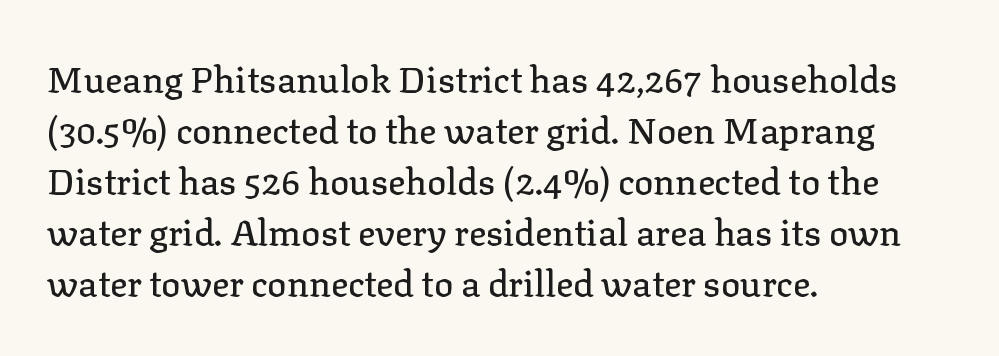
Posture: straight, roman, zero tilt. No extra tracking has been applied to these lines. This rendering features lettering with no underline. Is there much room between lines? A standard amount, neither cramped nor airy.
